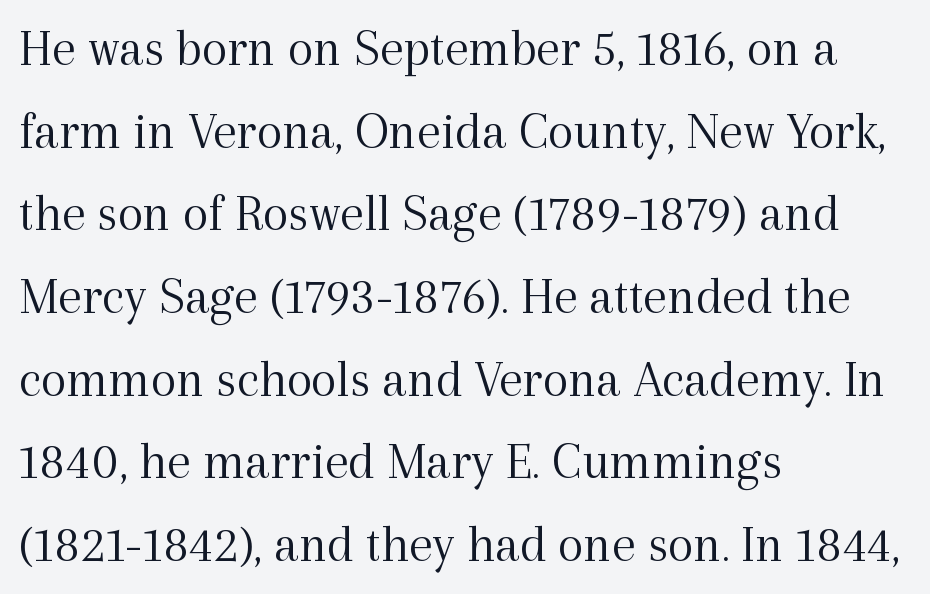
The text was rendered using a seriffed face with decorative stroke endings. One-word summary of the alignment: left. Notice how the stems are strictly vertical — no italics here. This is not heavy type; no bold has been used.
